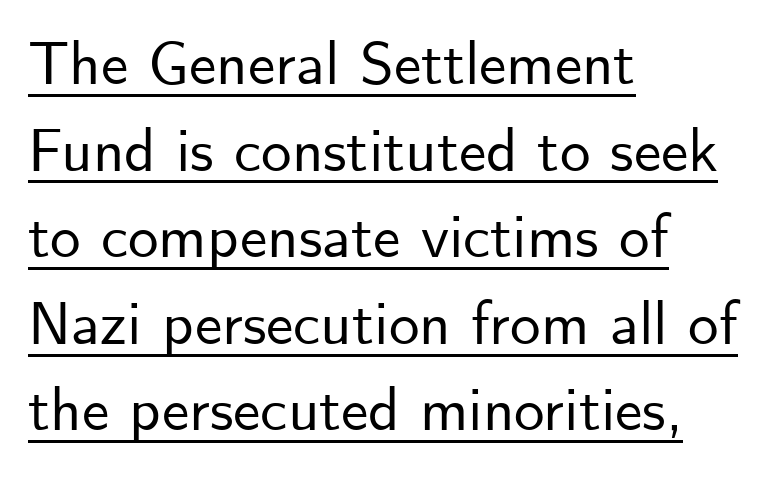
The image shows 61 px sans-serif type, upright; set left-aligned, normal line spacing (1.42x), normal letter spacing, underlined; low stroke contrast and a small x-height.
